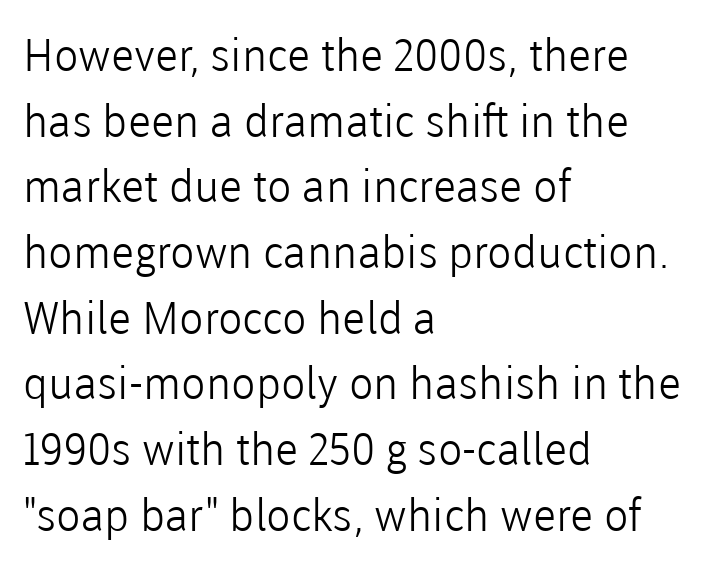
Compared with typical paragraphs, the rows here are spaced about the same. This sample has the flowing, uneven cadence of proportional lettering. The typeface has the unassuming heft of standard copy or less. Serif or sans? Sans — the stroke terminals are bare. Any mark beneath the type? The region is blank. Layout note: lines flush left.
